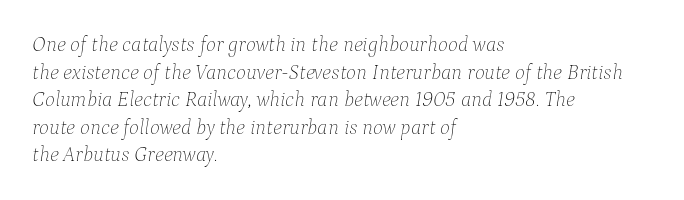
{"italic": "yes", "lean": "right", "slant_degrees": 9, "bold": "no", "underline": "no", "align": "left", "line_spacing": "normal", "line_spacing_ratio": 1.31, "letter_spacing": "normal", "letter_spacing_em": 0.0, "glyph_px": 21}
